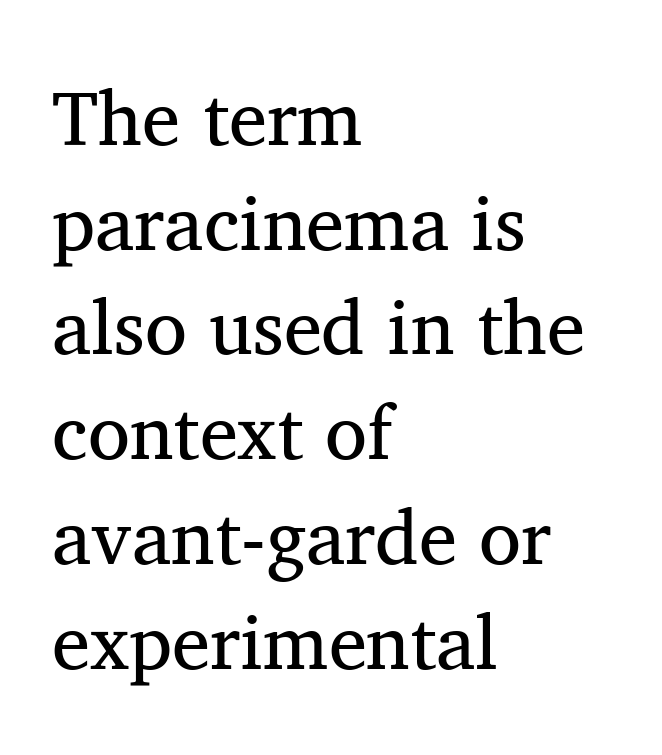
Evenly set lines give the paragraph a standard silhouette. A serif font was chosen for this passage. Is the stroke heavy? The answer is a plain regular-or-lighter. Does extra space separate the letters? No, they use regular spacing. Ordinary non-slanted type is in use. You could not count columns in this text — the font is proportionally spaced.
